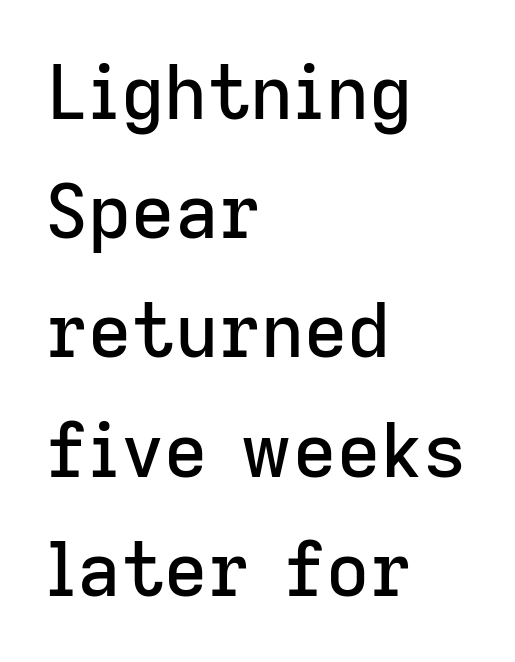
The image shows 75 px sans-serif type, upright; set left-aligned, normal line spacing (1.59x), normal letter spacing, not underlined; low stroke contrast and a medium x-height.
